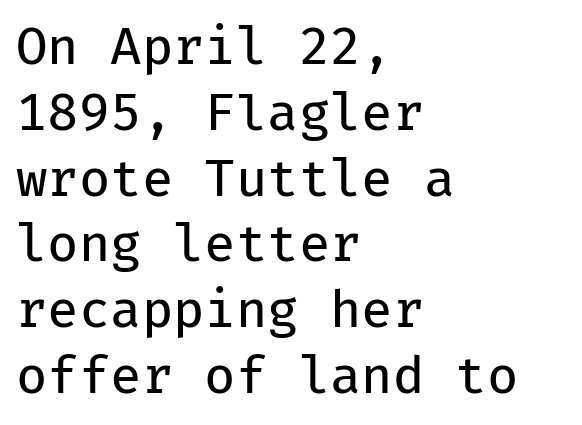
The font sits on the lighter half of the weight spectrum, regular included. A sans-serif font was chosen for this passage. Any mark beneath the type? The region is blank. These lines are rendered in a fixed-pitch font. Baseline-to-baseline distance is the conventional proportion of letter height.
